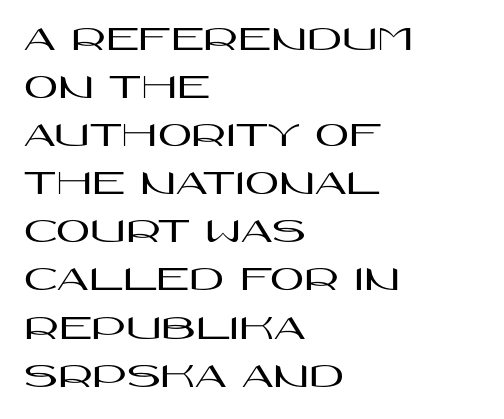
Q: Is the text italic (slanted)? A: No, it is upright.
Q: Is the typeface a serif or a sans-serif typeface? A: Sans-serif.
Q: Is the text underlined? A: No.
Q: How is the paragraph aligned? A: Left-aligned.
Q: Is the spacing between letters normal or unusually wide? A: Normal.
Q: Is the spacing between lines tight, normal or loose? A: Normal.
Q: Width (condensed, normal, or wide)? A: Wide.
Q: Stroke contrast? A: High.
Q: x-height? A: Large.
Q: Monospaced? A: No.
